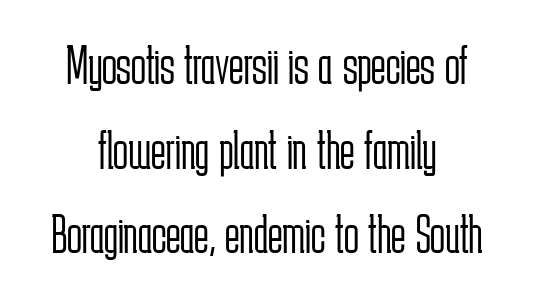
Q: Is the text bold? A: No.
Q: Is the text italic (slanted)? A: No, it is upright.
Q: Is the typeface a serif or a sans-serif typeface? A: Sans-serif.
Q: Is the text underlined? A: No.
Q: How is the paragraph aligned? A: Centered.
Q: Is the spacing between letters normal or unusually wide? A: Normal.
Q: Is the spacing between lines tight, normal or loose? A: Normal.
Q: Width (condensed, normal, or wide)? A: Condensed.
Q: Stroke contrast? A: Low.
Q: x-height? A: Medium.
Q: Monospaced? A: No.
